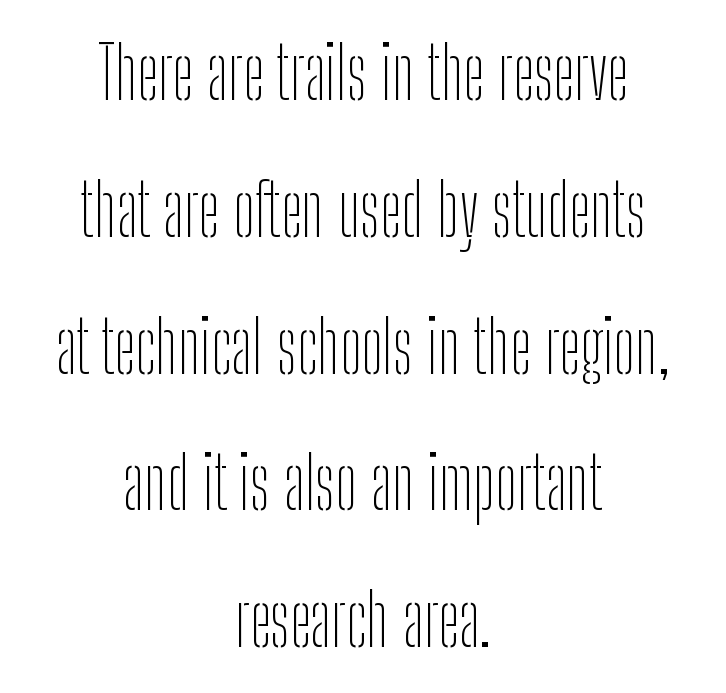
Q: Is the text bold? A: No.
Q: Is the text italic (slanted)? A: No, it is upright.
Q: Is the typeface a serif or a sans-serif typeface? A: Sans-serif.
Q: Is the text underlined? A: No.
Q: How is the paragraph aligned? A: Centered.
Q: Is the spacing between letters normal or unusually wide? A: Normal.
Q: Is the spacing between lines tight, normal or loose? A: Loose.
Q: Width (condensed, normal, or wide)? A: Condensed.
Q: Stroke contrast? A: Low.
Q: x-height? A: Medium.
Q: Monospaced? A: No.
